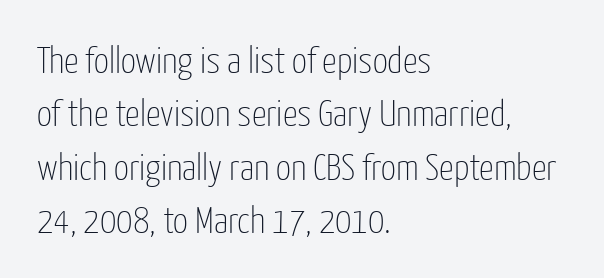
{"serif": "no", "italic": "no", "bold": "no", "weight": "thin", "width": "condensed", "stroke_contrast": "low", "x_height": "medium", "monospaced": "no", "underline": "no", "align": "left", "line_spacing": "normal", "line_spacing_ratio": 1.44, "letter_spacing": "normal", "letter_spacing_em": 0.0, "glyph_px": 37}
